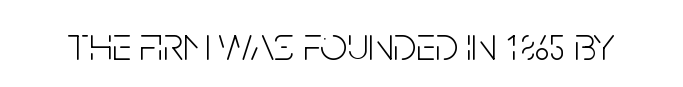
The image shows 48 px light, condensed sans-serif type, upright; set normal letter spacing, not underlined; low stroke contrast and a large x-height.
